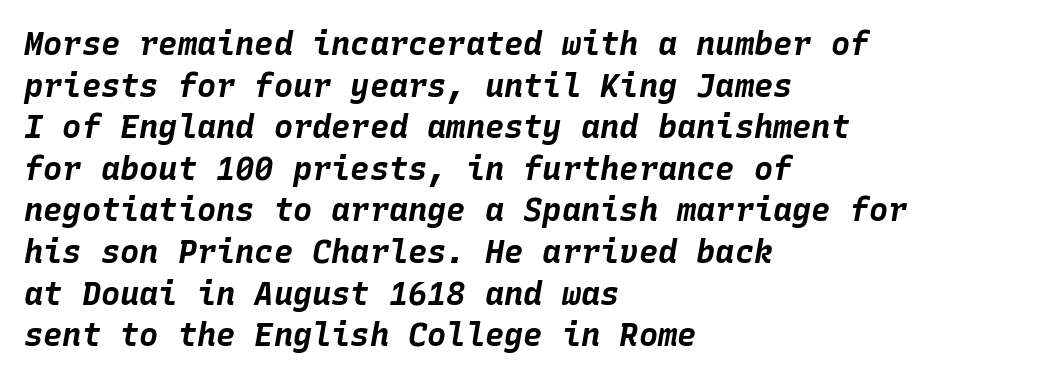
The passage shown is emphatically bold. Anything drawn beneath the words? Only blank space. Posture: slanted. The line texture is even and compact thanks to regular tracking. A typesetter would call this monospace, since all characters share one set width. Left-aligned paragraph, ragged on the right.
